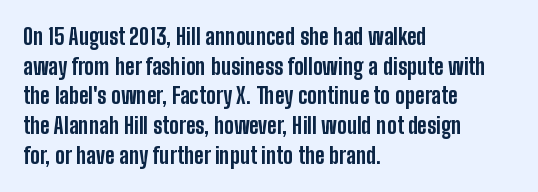
Caption: standard tracking, unaltered. Bold? Absolutely — the strokes are thick and heavy. Where is the straight margin? On the left. The line-height multiplier appears to be the usual default. Underlining? Definitely not there. Upright lettering throughout.
